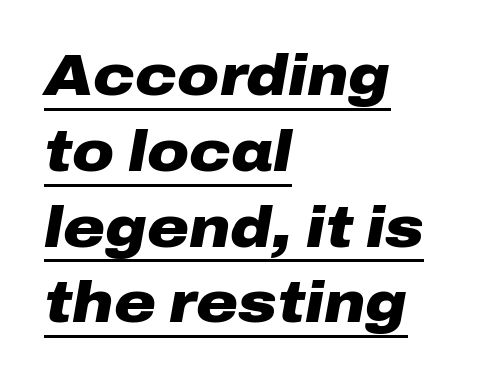
The image shows 57 px heavy, wide type, italic (leaning right); set left-aligned, normal line spacing (1.33x), normal letter spacing, underlined; low stroke contrast and a medium x-height.
